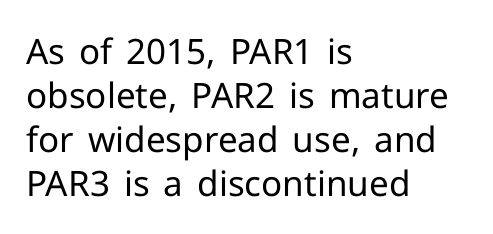
{"serif": "no", "italic": "no", "bold": "no", "weight": "regular", "width": "normal", "stroke_contrast": "low", "x_height": "medium", "monospaced": "no", "underline": "no", "align": "left", "line_spacing": "normal", "line_spacing_ratio": 1.26, "letter_spacing": "normal", "letter_spacing_em": 0.0, "glyph_px": 35}
